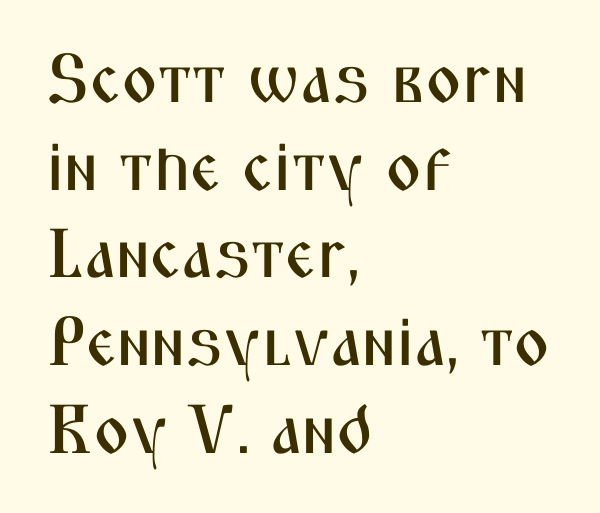
Q: Is the text italic (slanted)? A: No, it is upright.
Q: Is the typeface a serif or a sans-serif typeface? A: Sans-serif.
Q: Is the text underlined? A: No.
Q: How is the paragraph aligned? A: Left-aligned.
Q: Is the spacing between letters normal or unusually wide? A: Normal.
Q: Is the spacing between lines tight, normal or loose? A: Normal.
Q: Width (condensed, normal, or wide)? A: Condensed.
Q: Stroke contrast? A: Medium.
Q: x-height? A: Medium.
Q: Monospaced? A: No.
